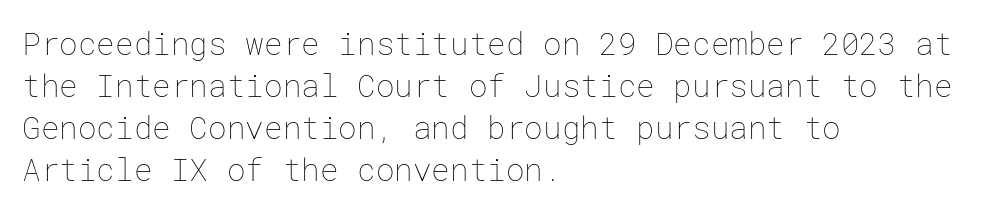
The image shows 31 px thin type, upright; set left-aligned, normal line spacing (1.35x), normal letter spacing, not underlined; low stroke contrast and a medium x-height.
